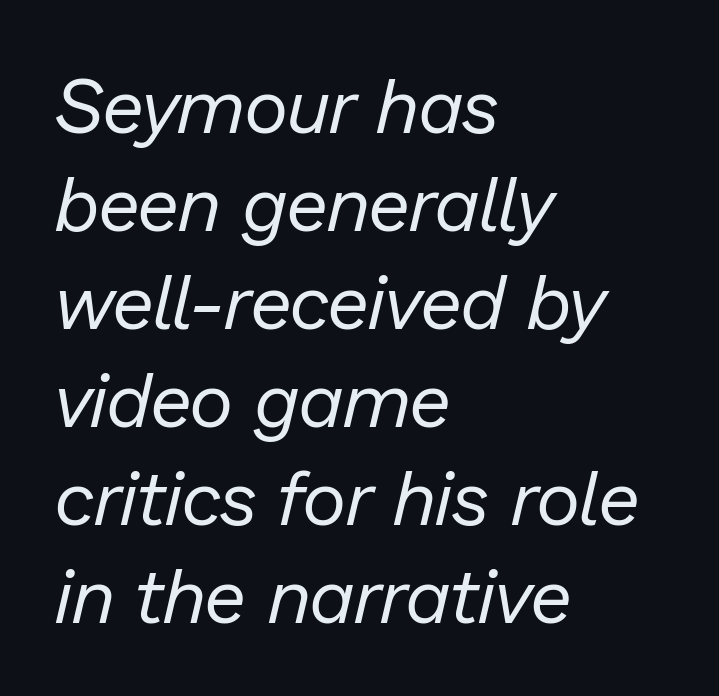
Q: Is the text bold? A: No.
Q: Is the text italic (slanted)? A: Yes, it leans right by about 13 degrees.
Q: Is the text underlined? A: No.
Q: How is the paragraph aligned? A: Left-aligned.
Q: Is the spacing between letters normal or unusually wide? A: Normal.
Q: Is the spacing between lines tight, normal or loose? A: Normal.
Q: Width (condensed, normal, or wide)? A: Normal.
Q: Stroke contrast? A: Low.
Q: x-height? A: Medium.
Q: Monospaced? A: No.
